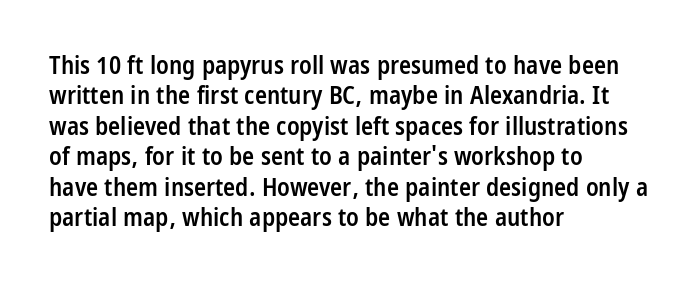
{"italic": "no", "bold": "semi", "underline": "no", "align": "left", "line_spacing_ratio": 1.22, "letter_spacing": "normal", "letter_spacing_em": 0.0, "glyph_px": 25}
